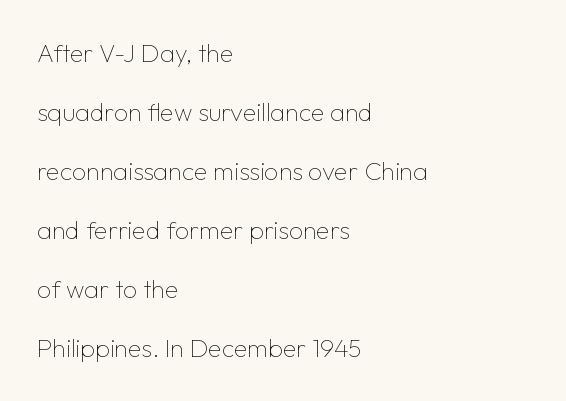
The image shows 25 px text type, upright; set left-aligned, loose line spacing (2.36x), normal letter spacing, not underlined.
